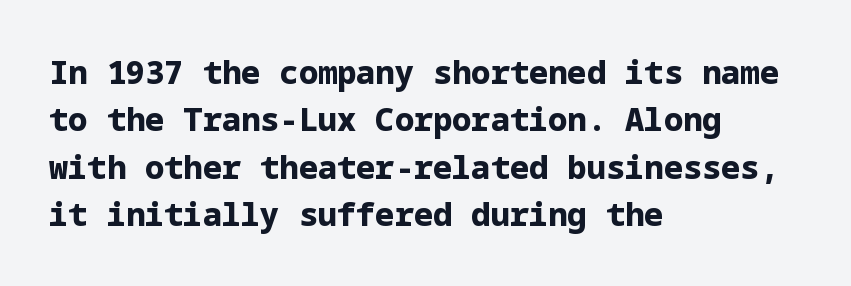
Q: Is the text bold? A: Yes.
Q: Is the text italic (slanted)? A: No, it is upright.
Q: Is the typeface a serif or a sans-serif typeface? A: Sans-serif.
Q: Is the text underlined? A: No.
Q: How is the paragraph aligned? A: Left-aligned.
Q: Is the spacing between letters normal or unusually wide? A: Normal.
Q: Is the spacing between lines tight, normal or loose? A: Normal.
Q: Width (condensed, normal, or wide)? A: Normal.
Q: Stroke contrast? A: Low.
Q: x-height? A: Medium.
